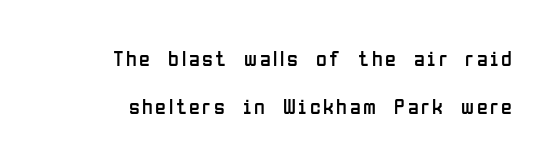
Is there any slant? The stems are plumb. Ink coverage per letter is moderate at most. Any mark beneath the type? The region is blank. These lines are set flush right with a ragged left edge.
